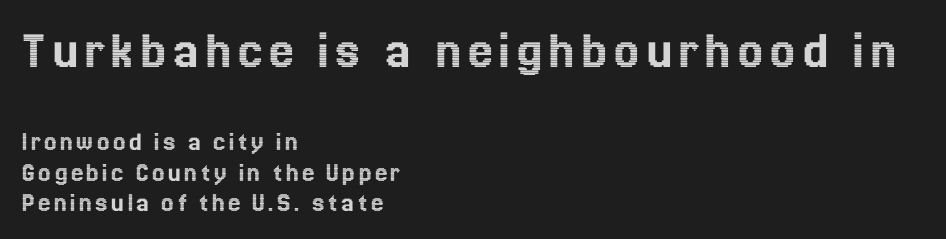
Q: Is the text italic (slanted)? A: No, it is upright.
Q: Is the text underlined? A: No.
Q: How is the paragraph aligned? A: Left-aligned.
Q: Is the spacing between lines tight, normal or loose? A: Tight.
Q: Which block of text is set in a larger size, the first (top) or the second (bottom)? A: The first (top) one.
Q: Width (condensed, normal, or wide)? A: Normal.
Q: x-height? A: Medium.
Q: Monospaced? A: No.
